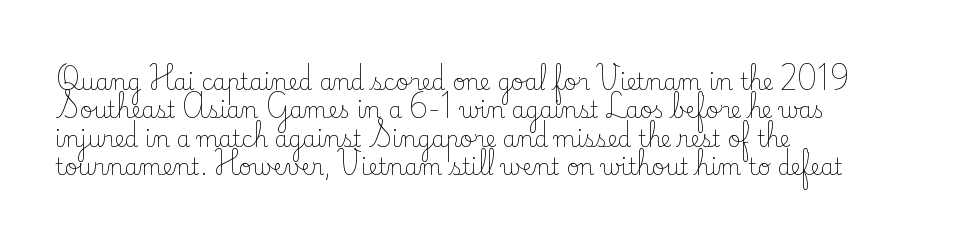
Q: Is the text bold? A: No.
Q: Is the text italic (slanted)? A: No, it is upright.
Q: Is the text underlined? A: No.
Q: How is the paragraph aligned? A: Left-aligned.
Q: Is the spacing between letters normal or unusually wide? A: Normal.
Q: Is the spacing between lines tight, normal or loose? A: Normal.
